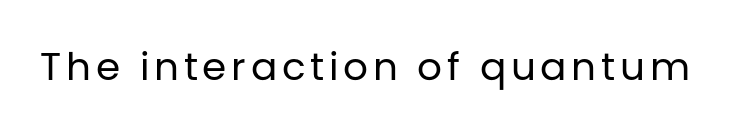
Q: Is the text bold? A: No.
Q: Is the text italic (slanted)? A: No, it is upright.
Q: Is the typeface a serif or a sans-serif typeface? A: Sans-serif.
Q: Is the text underlined? A: No.
Q: Width (condensed, normal, or wide)? A: Normal.
Q: Stroke contrast? A: Low.
Q: x-height? A: Large.
Q: Monospaced? A: No.
